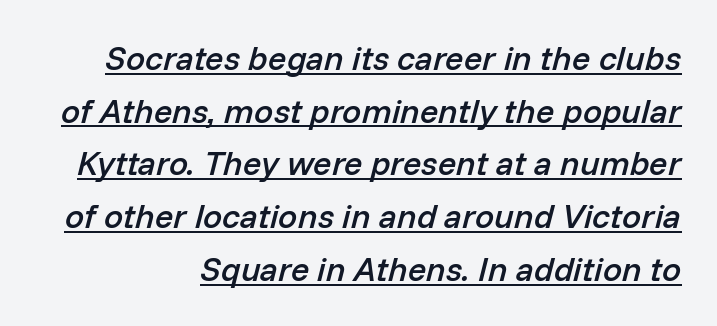
The image shows 34 px semibold type, italic (leaning right); set right-aligned, normal line spacing (1.55x), normal letter spacing, underlined; low stroke contrast and a medium x-height.
